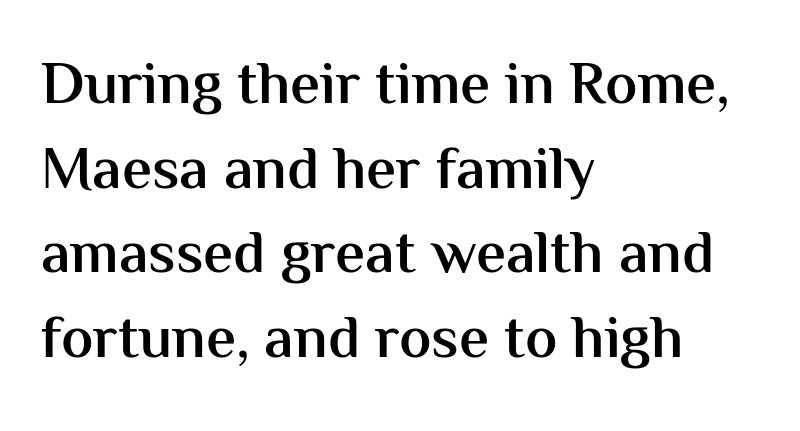
Short note: letters normally spaced. Ascenders rise straight up at ninety degrees. To sum up the face: it is a sans, with no serifs. Compared with a centered layout, this one pins lines to the left instead.
